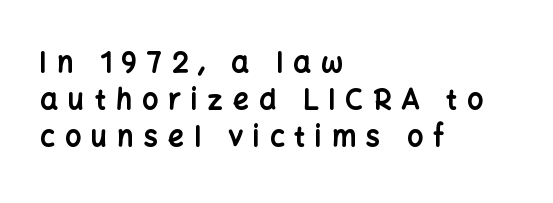
You can tell it's not italic because the verticals are truly vertical. Note: no serifs on the glyphs. The passage shown stacks its lines at a standard gap. Note the varied advance widths — an 'i' is clearly narrower than an 'm'. Visually the block forms a straight wall on the left and a jagged coastline on the right. The horizontal fit of the characters is loose and conspicuously gappy.
